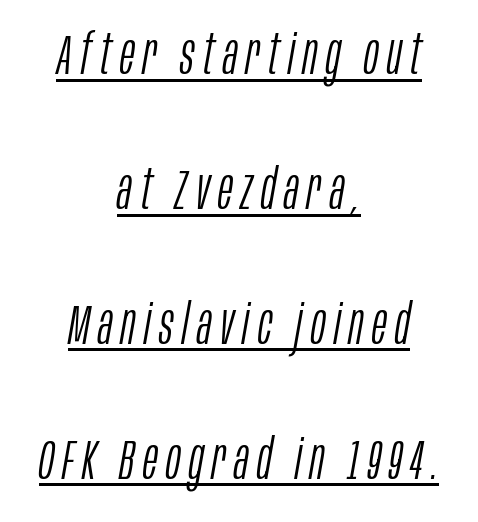
The image shows 56 px light, condensed type, italic (leaning right); set centered, loose line spacing (2.41x), underlined; low stroke contrast and a large x-height.
